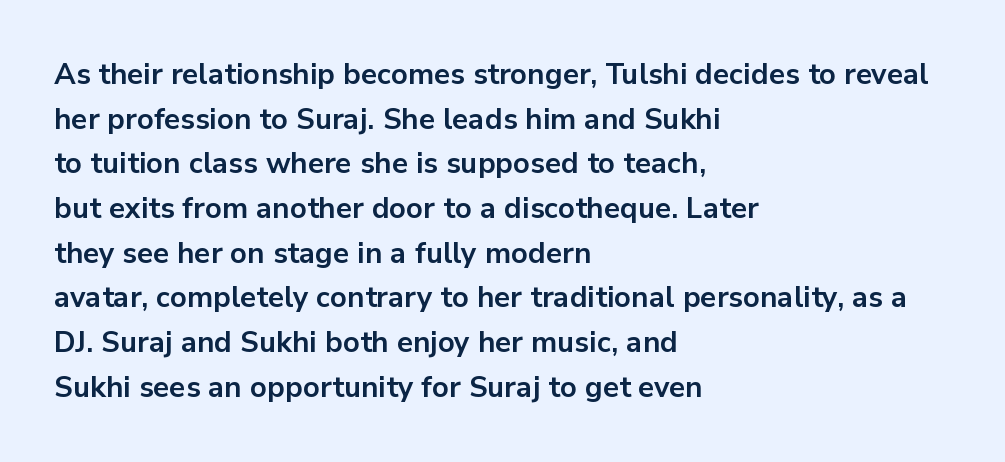
A typesetter would call this proportional, since set widths differ per character. In terms of letterspacing, this is plain default setting. The passage shown is typeset with a sans-serif family. The foot of each line stays bare and open. Line spacing here is normal.
